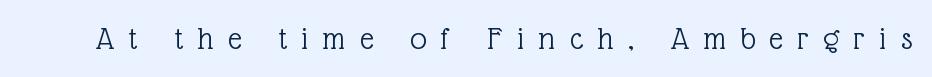
{"serif": "yes", "italic": "no", "bold": "no", "weight": "light", "width": "normal", "x_height": "medium", "monospaced": "no", "underline": "no", "letter_spacing": "wide", "letter_spacing_em": 0.44, "glyph_px": 33}
